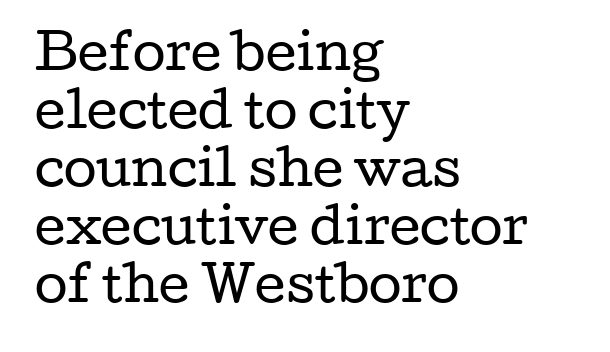
The image shows 48 px regular-weight, wide serif type, upright; set left-aligned, line spacing 1.21x, normal letter spacing, not underlined; low stroke contrast and a medium x-height.
